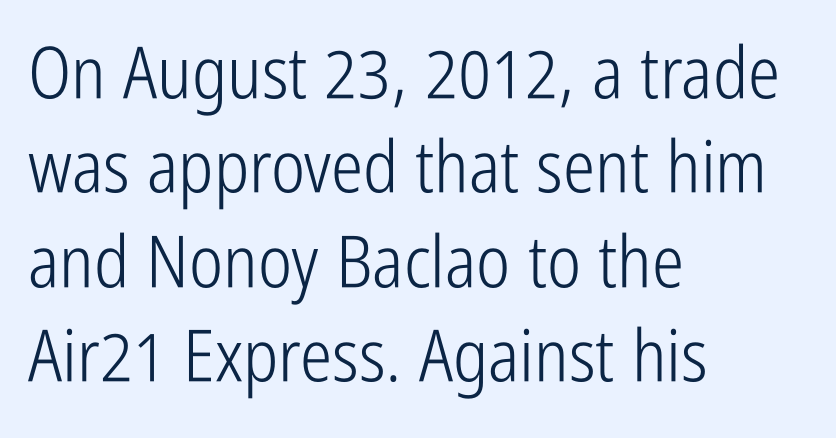
Glance below the letters and you will spot only blank space. Tall strokes in this sample are plumb rather than angled. Does extra space separate the letters? No, they use regular spacing. The designer left line spacing at the default. The glyphs in this specimen are sans serif.
